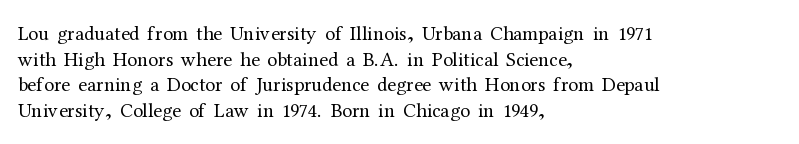
The weight would be labelled regular, book, light, or lighter still. Tall strokes in this sample are plumb rather than angled. These lines stack with their left ends in a neat column. Unmarked baselines from the first word to the last. Regular leading. A typesetter would call this zero additional tracking.
